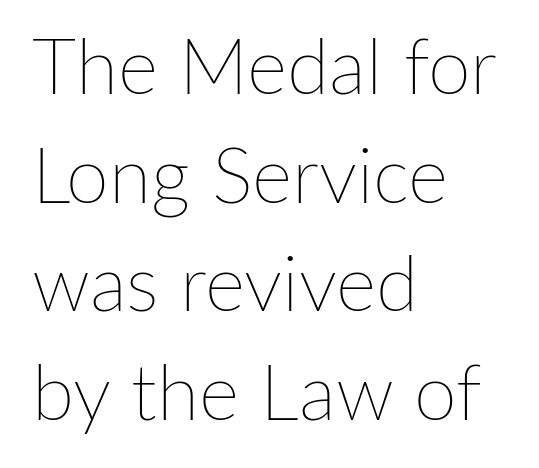
Is this a fixed-width face? No — the glyphs have proportional, varying widths. The typography opts for an upright posture over an oblique one. The zone under the glyphs is completely vacant. Line spacing here is normal. Notice how the passage keeps a crisp vertical edge on the left only. These glyphs show unthickened strokes, regular width or finer.
